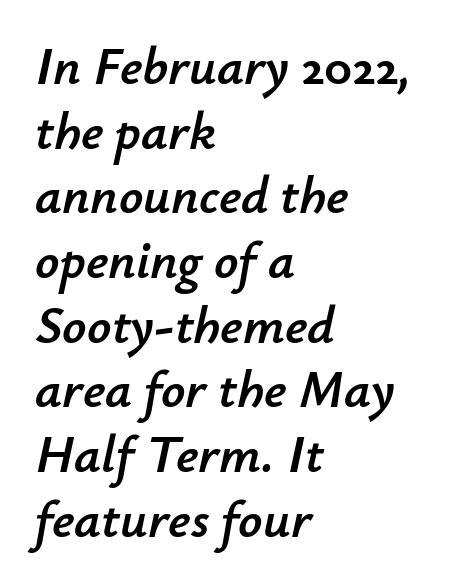
{"italic": "yes", "lean": "right", "slant_degrees": 12, "width": "normal", "stroke_contrast": "low", "x_height": "small", "monospaced": "no", "underline": "no", "align": "left", "line_spacing_ratio": 1.22, "letter_spacing": "normal", "letter_spacing_em": 0.0, "glyph_px": 53}
